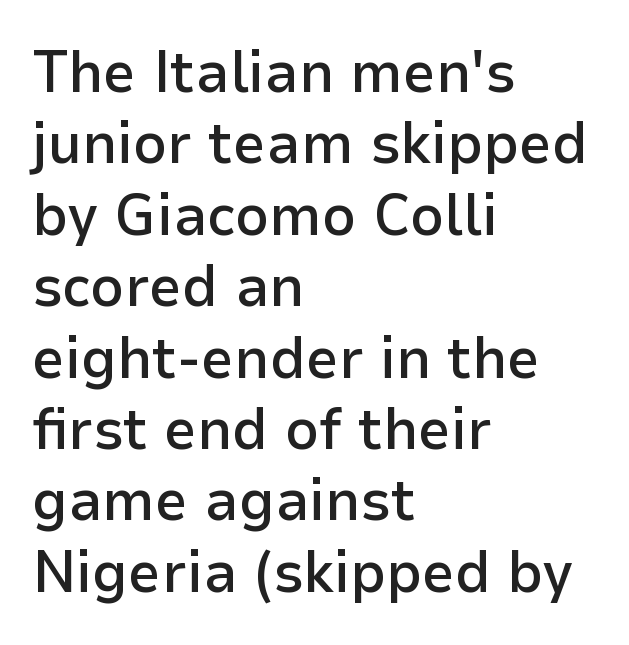
The image shows 59 px semibold sans-serif type, upright; set left-aligned, line spacing 1.21x, normal letter spacing, not underlined; low stroke contrast and a medium x-height.
